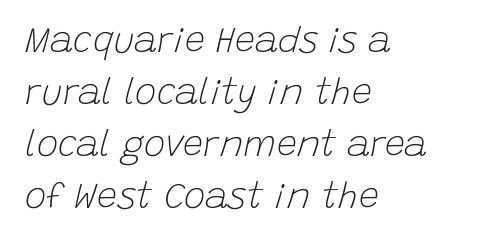
The image shows 36 px light type, italic (leaning right); set left-aligned, normal line spacing (1.44x), normal letter spacing, not underlined; low stroke contrast and a large x-height.
